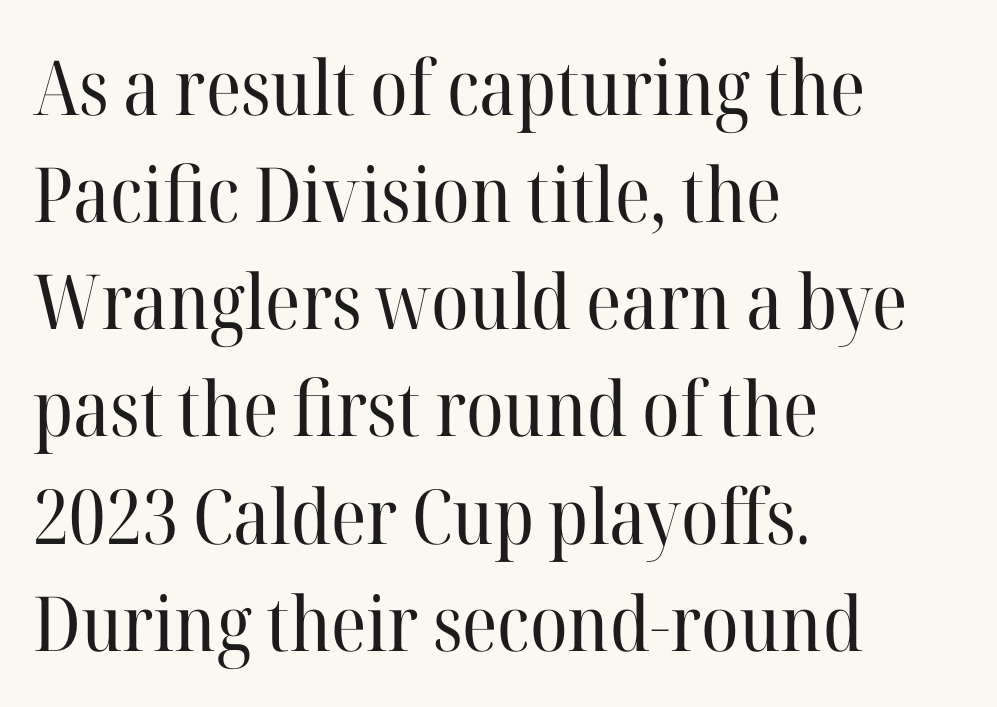
The passage shown has conventional tracking throughout. Italic? Not at all — the glyphs are vertical. You could not count columns in this text — the font is proportionally spaced. The face looks like a standard text weight, possibly lighter. Short and long lines alike share a common starting point at left. The passage shown is not underscored anywhere.
